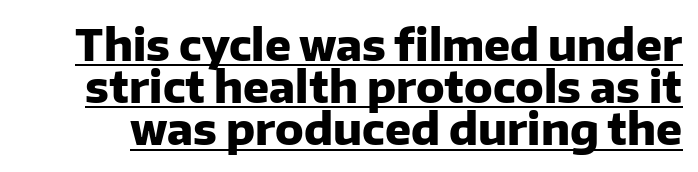
{"serif": "no", "italic": "no", "bold": "yes", "weight": "heavy", "width": "normal", "stroke_contrast": "low", "x_height": "medium", "monospaced": "no", "underline": "yes", "line_spacing": "tight", "line_spacing_ratio": 0.98, "letter_spacing": "normal", "letter_spacing_em": 0.0, "glyph_px": 43}
